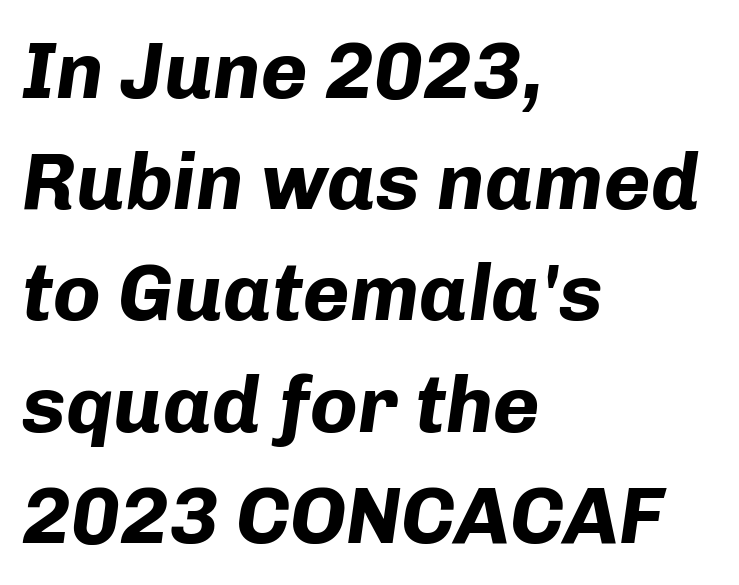
If you drew a line through each stem, it would be angled. Vertically, the passage feels balanced, rows spaced as you'd expect. Nobody touched the tracking dial on this one. Short and long lines alike share a common starting point at left.
